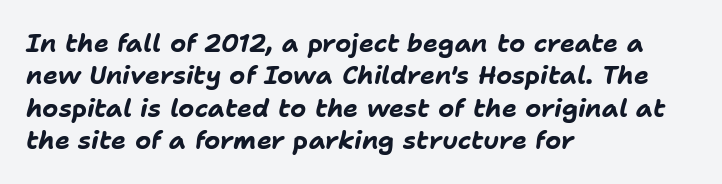
Q: Is the text bold? A: Yes.
Q: Is the text italic (slanted)? A: Yes, it leans right by about 11 degrees.
Q: Is the text underlined? A: No.
Q: How is the paragraph aligned? A: Left-aligned.
Q: Is the spacing between letters normal or unusually wide? A: Normal.
Q: Is the spacing between lines tight, normal or loose? A: Normal.
